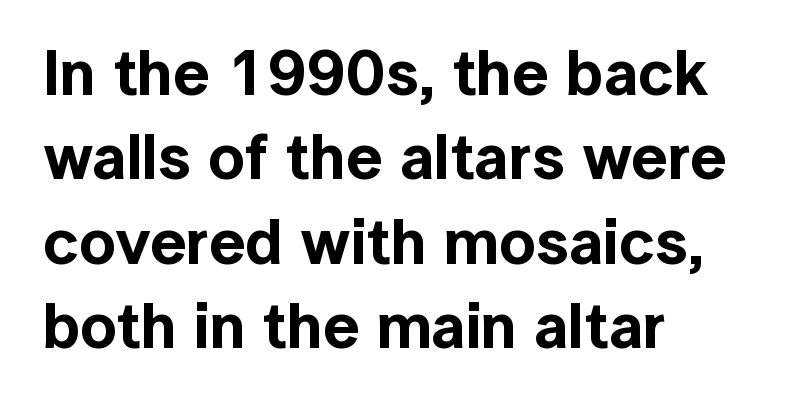
These lines are set flush left with a ragged right edge. Note: no serifs on the glyphs. Each letter keeps its own natural width here, so spacing adapts to shape. The face used here is rendered with its standard letterfit. The letters stand upright; this is a roman face. The passage shown is not underscored anywhere.
